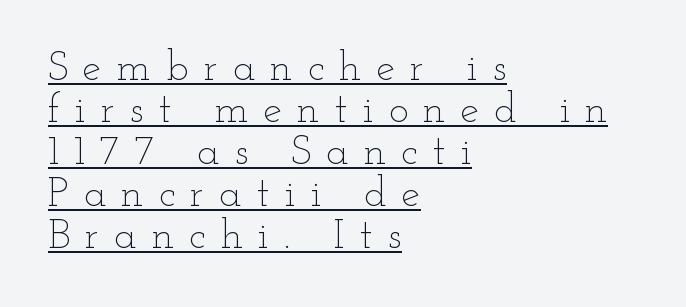
The letterforms sit at book weight or below. Compared with undecorated copy, this sample adds a rule below the words. The ragged edge is on the right, which tells us the setting is flush left. Honestly, the rows look squashed on top of each other. Posture: upright roman. Loose tracking; the words dissolve into strings of separated letters.
